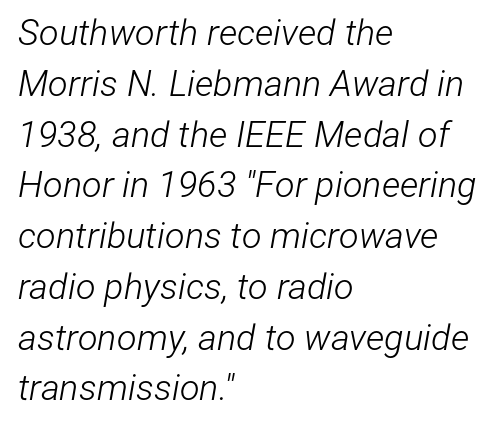
The image shows 36 px light, condensed type, italic (leaning right); set left-aligned, normal line spacing (1.41x), normal letter spacing, not underlined; low stroke contrast and a medium x-height.
